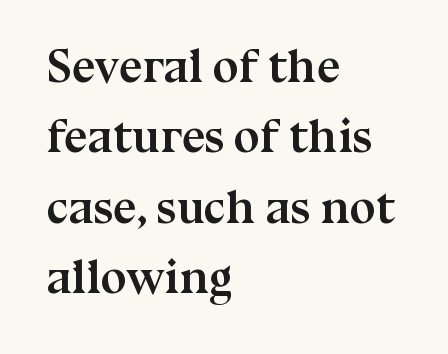
Q: Is the text bold? A: Yes.
Q: Is the text italic (slanted)? A: No, it is upright.
Q: Is the typeface a serif or a sans-serif typeface? A: Serif.
Q: Is the text underlined? A: No.
Q: How is the paragraph aligned? A: Left-aligned.
Q: Is the spacing between letters normal or unusually wide? A: Normal.
Q: Is the spacing between lines tight, normal or loose? A: Normal.
Q: Width (condensed, normal, or wide)? A: Normal.
Q: Stroke contrast? A: Medium.
Q: x-height? A: Medium.
Q: Monospaced? A: No.
